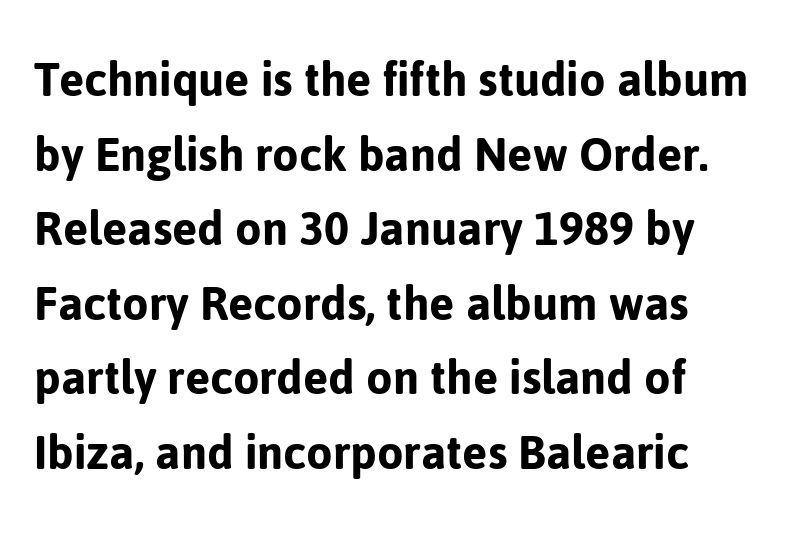
Q: Is the text italic (slanted)? A: No, it is upright.
Q: Is the typeface a serif or a sans-serif typeface? A: Sans-serif.
Q: Is the text underlined? A: No.
Q: How is the paragraph aligned? A: Left-aligned.
Q: Is the spacing between letters normal or unusually wide? A: Normal.
Q: Is the spacing between lines tight, normal or loose? A: Normal.
Q: Width (condensed, normal, or wide)? A: Normal.
Q: Stroke contrast? A: Low.
Q: x-height? A: Medium.
Q: Monospaced? A: No.
